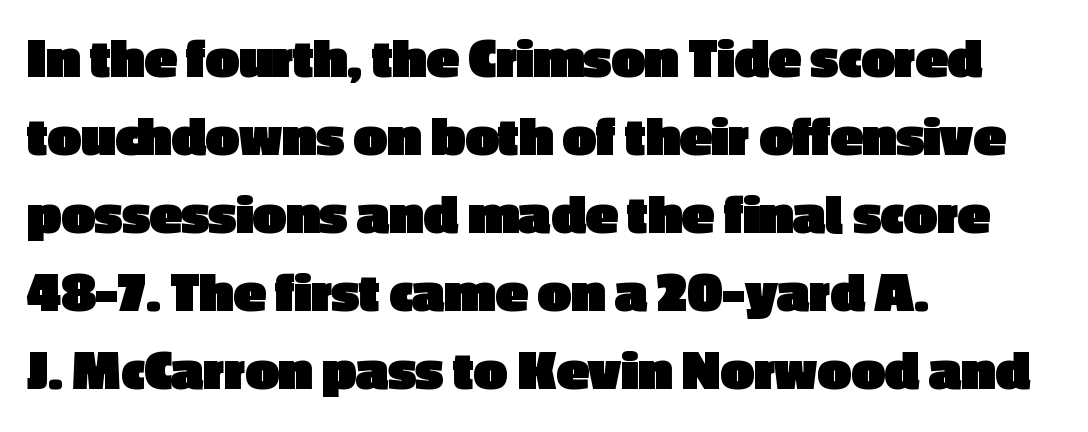
Q: Is the text bold? A: Yes.
Q: Is the text italic (slanted)? A: No, it is upright.
Q: Is the typeface a serif or a sans-serif typeface? A: Sans-serif.
Q: Is the text underlined? A: No.
Q: How is the paragraph aligned? A: Left-aligned.
Q: Is the spacing between letters normal or unusually wide? A: Normal.
Q: Is the spacing between lines tight, normal or loose? A: Normal.
Q: Width (condensed, normal, or wide)? A: Normal.
Q: x-height? A: Medium.
Q: Monospaced? A: No.
